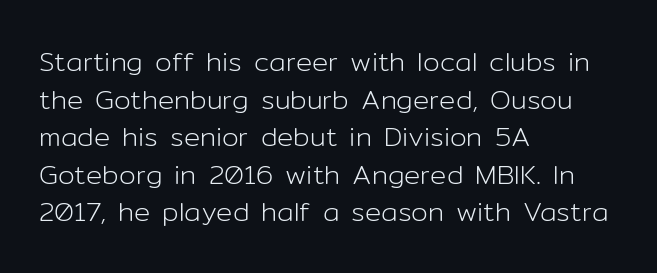
Notice how the stems are strictly vertical — no italics here. A bare baseline throughout the passage. Inter-character spacing is left at the font's built-in metrics. Vertical spacing — default. The ragged edge is on the right, which tells us the setting is flush left. The font sits on the lighter half of the weight spectrum, regular included.
